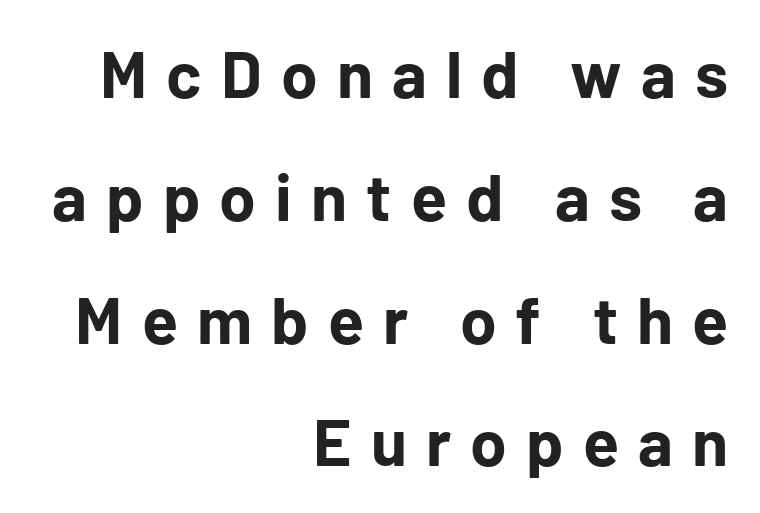
The image shows 66 px bold sans-serif type, upright; set right-aligned, line spacing 1.86x, unusually wide letter spacing (+0.29 em), not underlined; low stroke contrast and a medium x-height.
